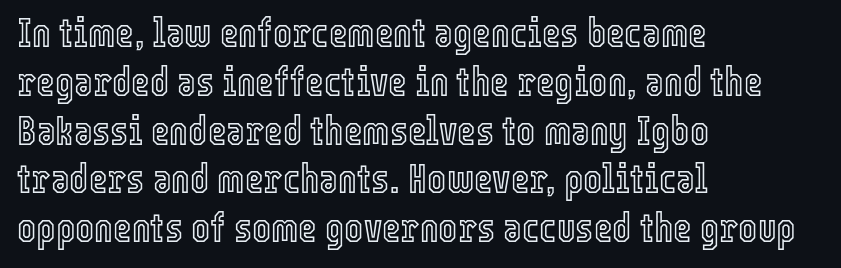
{"italic": "no", "width": "condensed", "x_height": "medium", "monospaced": "no", "underline": "no", "align": "left", "line_spacing_ratio": 1.22, "letter_spacing": "normal", "letter_spacing_em": 0.0, "glyph_px": 40}
